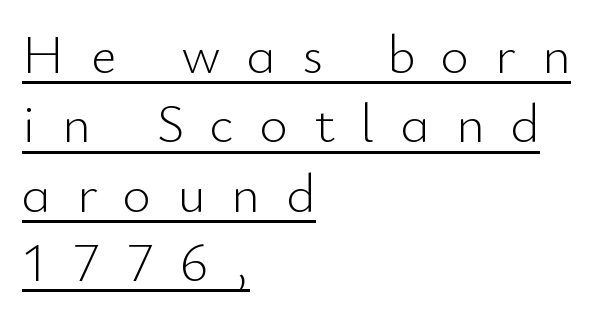
How are the letters spaced? Widely, with obvious added tracking. Posture: straight, roman, zero tilt. Think of a printed novel: that variable character pitch is what you see here. Underlining? Definitely there. The face used here is a sans, in the tradition of grotesques and geometrics. A student would call this left alignment; a typographer would say flush left, rag right.
